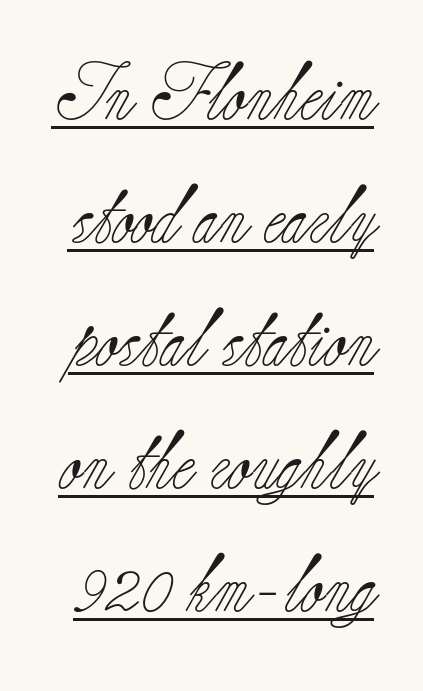
{"serif": "yes", "bold": "no", "weight": "light", "width": "normal", "stroke_contrast": "low", "x_height": "small", "monospaced": "no", "underline": "yes", "line_spacing": "loose", "line_spacing_ratio": 2.16, "letter_spacing": "normal", "letter_spacing_em": 0.0, "glyph_px": 57}
